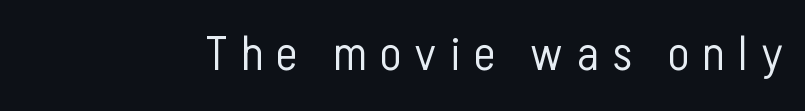
Loose tracking; the words dissolve into strings of separated letters. The passage shown is not underscored anywhere. I'd call this a sans setting — the letters go barefoot. Ascenders rise straight up at ninety degrees. The passage shown is not bold in any degree.
